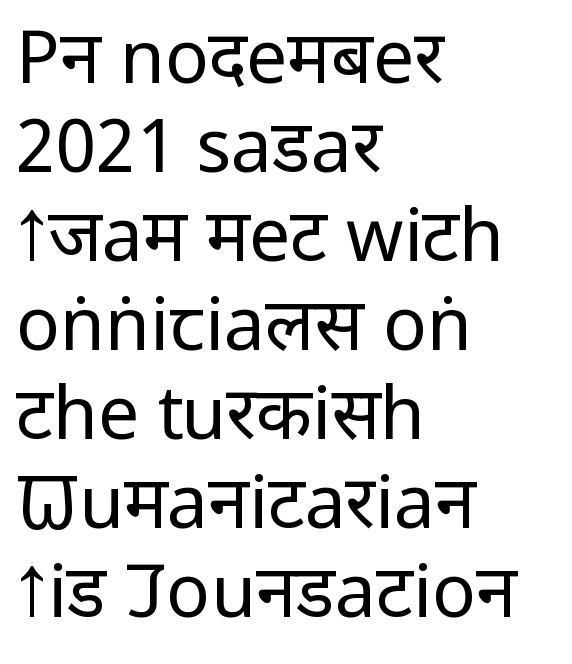
This is not heavy type; no bold has been used. Does the copy run flush right? No — it runs flush left. Classification — sans serif. The typography opts for an upright posture over an oblique one. The horizontal fit of the characters is conventional and even.
